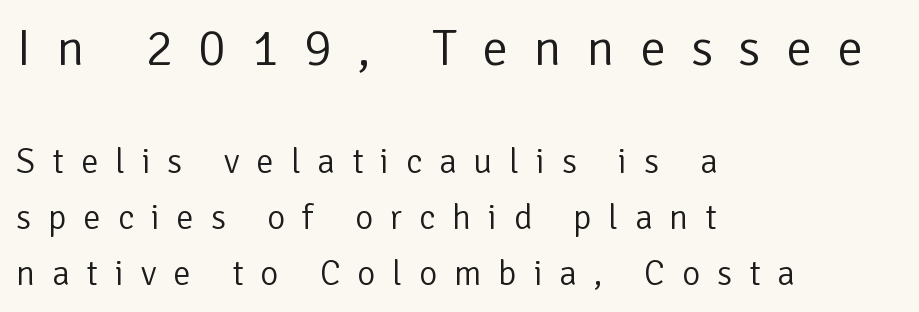
The image shows 52 px light sans-serif type, upright; set left-aligned, normal line spacing (1.59x), unusually wide letter spacing (+0.48 em), not underlined; the first (top) block is 1.49x larger; low stroke contrast and a medium x-height.
